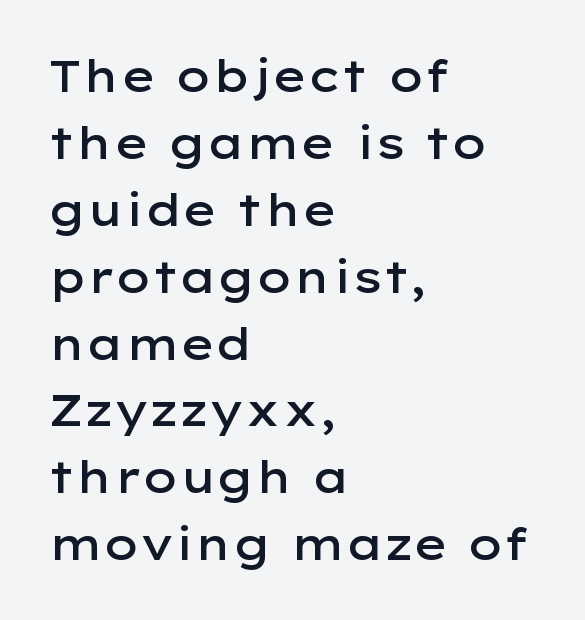
Q: Is the text bold? A: Semi-bold.
Q: Is the text italic (slanted)? A: No, it is upright.
Q: Is the typeface a serif or a sans-serif typeface? A: Sans-serif.
Q: Is the text underlined? A: No.
Q: How is the paragraph aligned? A: Left-aligned.
Q: Is the spacing between letters normal or unusually wide? A: Normal.
Q: Is the spacing between lines tight, normal or loose? A: Normal.
Q: Width (condensed, normal, or wide)? A: Wide.
Q: Stroke contrast? A: Low.
Q: x-height? A: Medium.
Q: Monospaced? A: No.
